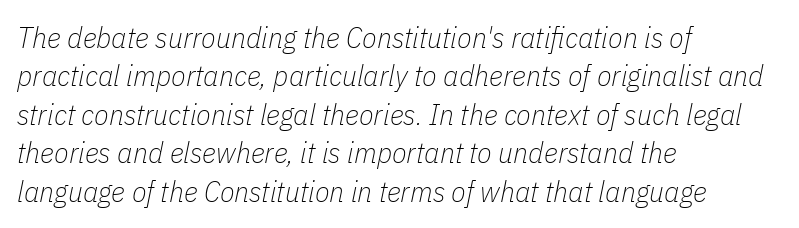
Q: Is the text bold? A: No.
Q: Is the text italic (slanted)? A: Yes, it leans right by about 11 degrees.
Q: Is the text underlined? A: No.
Q: How is the paragraph aligned? A: Left-aligned.
Q: Is the spacing between letters normal or unusually wide? A: Normal.
Q: Is the spacing between lines tight, normal or loose? A: Normal.
Q: Width (condensed, normal, or wide)? A: Condensed.
Q: Stroke contrast? A: Low.
Q: x-height? A: Medium.
Q: Monospaced? A: No.
